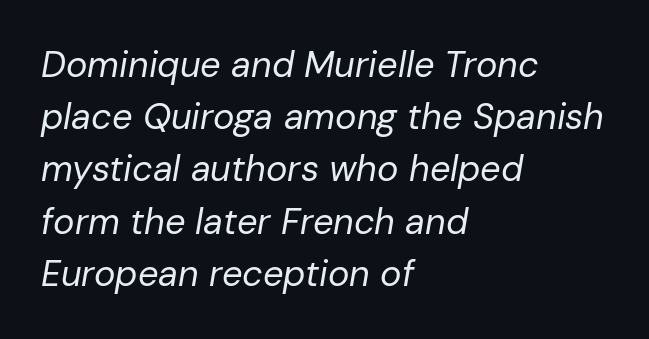
The typesetting does not lean heavy: it is not bold. Words float on clear page, feet unadorned. All the whitespace from short lines collects on the right. The designer left line spacing at the default. Is the type slanted? Yes — the strokes lean at a clear angle.
